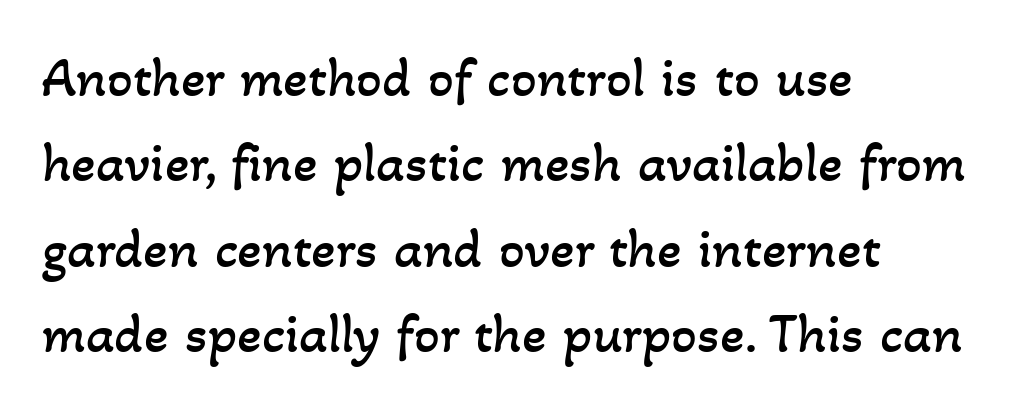
Q: Is the text bold? A: No.
Q: Is the text underlined? A: No.
Q: How is the paragraph aligned? A: Left-aligned.
Q: Is the spacing between letters normal or unusually wide? A: Normal.
Q: Is the spacing between lines tight, normal or loose? A: Normal.
Q: Width (condensed, normal, or wide)? A: Normal.
Q: Stroke contrast? A: Low.
Q: x-height? A: Small.
Q: Monospaced? A: No.
